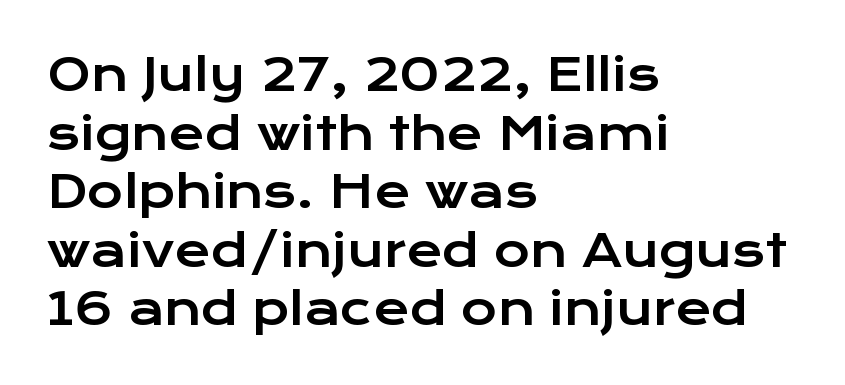
The image shows 44 px wide sans-serif type, upright; set left-aligned, normal line spacing (1.33x), normal letter spacing, not underlined; low stroke contrast and a medium x-height.
